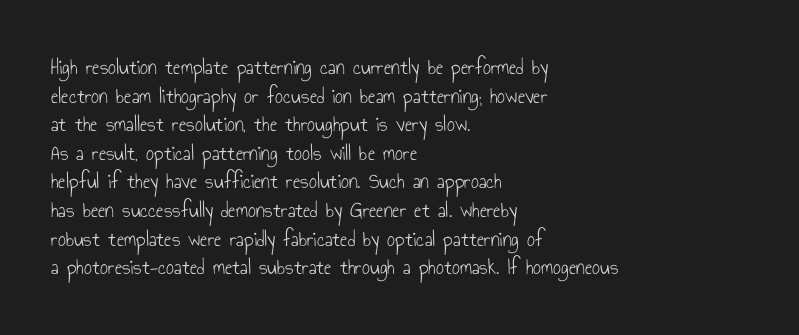
Check the space under the baseline: it is left empty. Characters follow at the spacing the type designer built in. These glyphs show unthickened strokes, regular width or finer. This is the regular roman posture of the typeface. A typesetter would call this leading conventional body-copy spacing. The compositor pushed each line to the left boundary.
